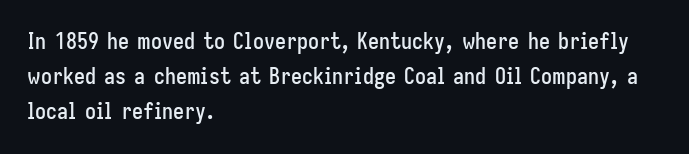
Q: Is the text italic (slanted)? A: No, it is upright.
Q: Is the text underlined? A: No.
Q: How is the paragraph aligned? A: Left-aligned.
Q: Is the spacing between letters normal or unusually wide? A: Normal.
Q: Is the spacing between lines tight, normal or loose? A: Normal.
